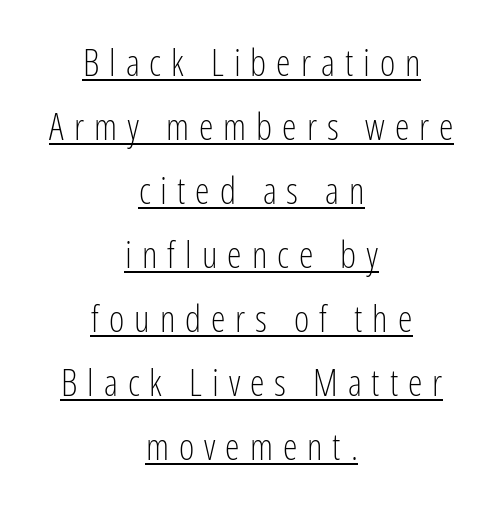
Q: Is the text bold? A: No.
Q: Is the text italic (slanted)? A: No, it is upright.
Q: Is the typeface a serif or a sans-serif typeface? A: Sans-serif.
Q: Is the text underlined? A: Yes.
Q: How is the paragraph aligned? A: Centered.
Q: Is the spacing between letters normal or unusually wide? A: Unusually wide.
Q: Width (condensed, normal, or wide)? A: Condensed.
Q: Stroke contrast? A: Low.
Q: x-height? A: Medium.
Q: Monospaced? A: No.
